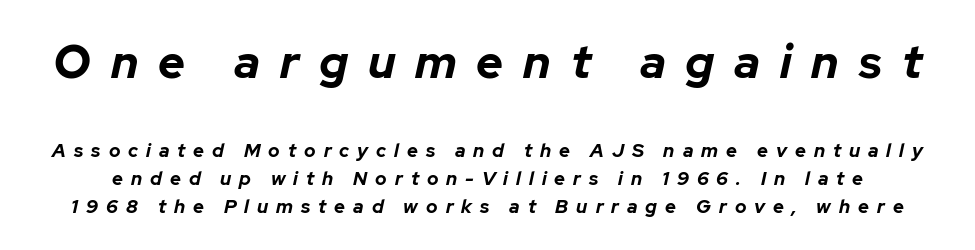
Just letters on the line, the space beneath them empty. The strokes are fattened all the way to bold. Letter spacing: wide. The rendering uses natural spacing where letterforms have individual widths.
